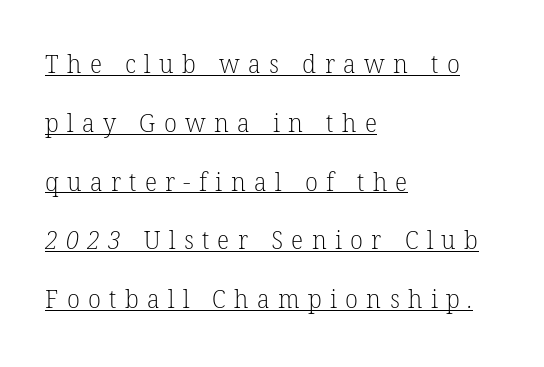
Airy leading. Typeset ragged right — the left edge is the straight one. Quick note: underline on. Letters have the restrained weight of plain body copy at most. A typesetter would call this heavily tracked-out type.
